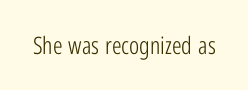
Only glyphs here, with clear space below each row. Notice how the stems are strictly vertical — no italics here. Between one letter and the next there's only the usual sliver of space. Is this a heavy cut? Hardly; it is regular or lighter.
